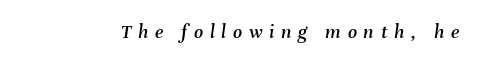
Italic? Definitely — the glyphs are oblique. Inter-character spacing is expanded well beyond the font's built-in metrics. Letters rest on an invisible, unmarked baseline.
